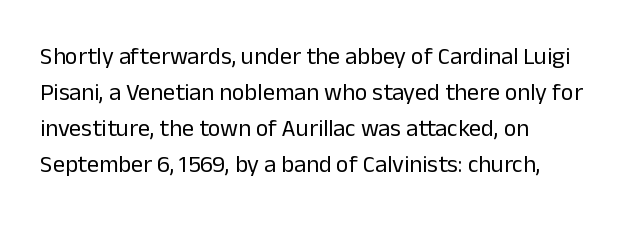
The image shows 24 px text type, upright; set left-aligned, normal line spacing (1.5x), normal letter spacing, not underlined.
